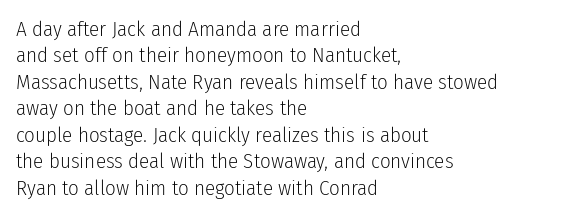
The image shows 21 px text type, upright; set left-aligned, normal line spacing (1.26x), normal letter spacing, not underlined.
